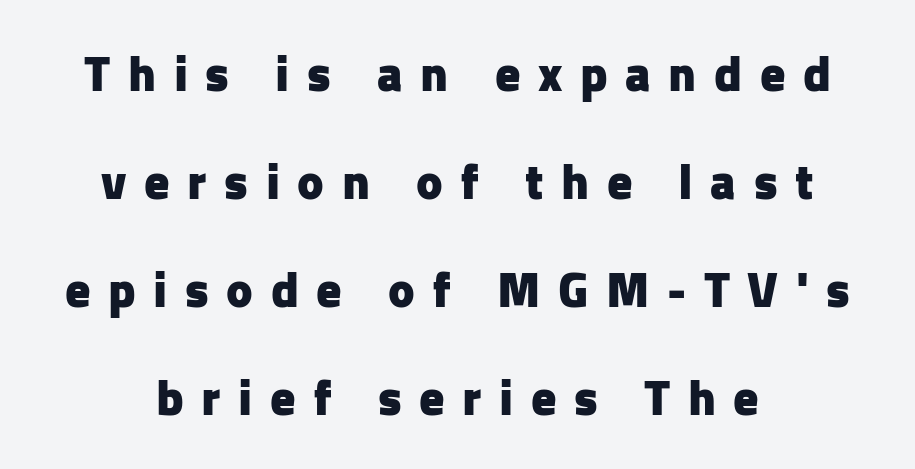
{"serif": "no", "italic": "no", "bold": "yes", "weight": "heavy", "width": "normal", "stroke_contrast": "low", "x_height": "medium", "monospaced": "no", "underline": "no", "align": "center", "line_spacing": "loose", "line_spacing_ratio": 2.16, "letter_spacing": "wide", "letter_spacing_em": 0.35, "glyph_px": 50}
